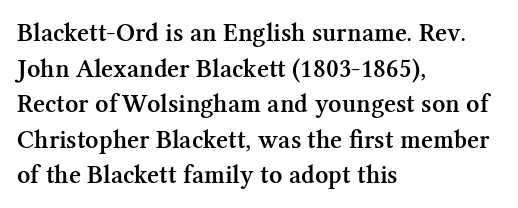
Q: Is the text bold? A: Semi-bold.
Q: Is the text italic (slanted)? A: No, it is upright.
Q: Is the text underlined? A: No.
Q: How is the paragraph aligned? A: Left-aligned.
Q: Is the spacing between letters normal or unusually wide? A: Normal.
Q: Is the spacing between lines tight, normal or loose? A: Normal.
